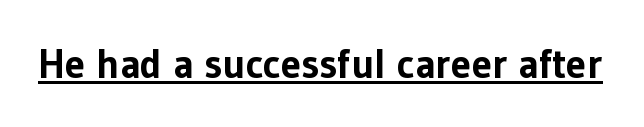
Default kerning and tracking; the words read as compact shapes. Strong, thick strokes mark this as bold type. No italicization has been applied; the sample stays upright. A continuous stroke trails under the words, as in a hyperlink. This rendering employs a face without finishing strokes, i.e., a sans-serif.
